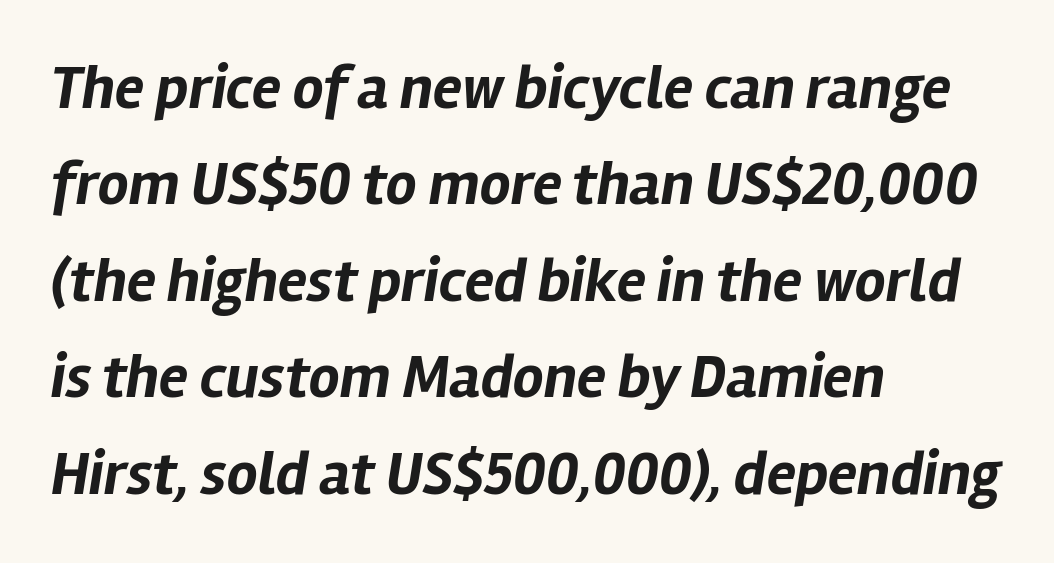
Anything drawn beneath the words? Only blank space. What stands out about the letter spacing? Nothing — it is the standard amount. Character widths vary here, with narrow letters taking less room than wide ones. A full-strength bold gives these letters their thick strokes. The lines sit at an ordinary, default distance from one another. The passage is arranged the way most books set body copy — flush left.
